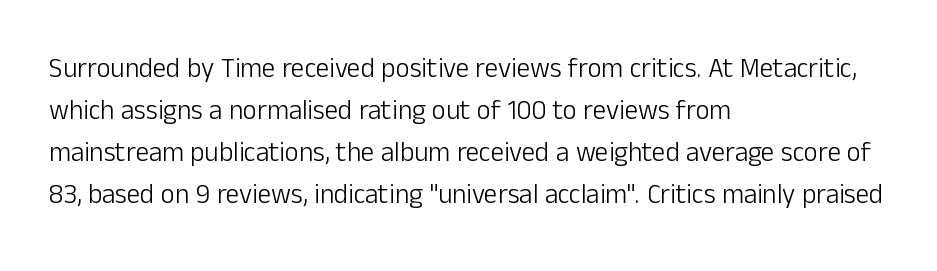
Q: Is the text bold? A: No.
Q: Is the text italic (slanted)? A: No, it is upright.
Q: Is the text underlined? A: No.
Q: How is the paragraph aligned? A: Left-aligned.
Q: Is the spacing between letters normal or unusually wide? A: Normal.
Q: Is the spacing between lines tight, normal or loose? A: Normal.
